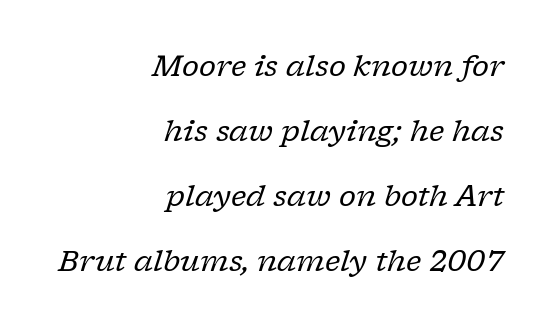
This block would shrink considerably if given ordinary leading; it's expanded now. Here the glyphs are tracked normally, forming tight word shapes. Is this a fixed-width face? No — the glyphs have proportional, varying widths. You can tell it's italic because the verticals aren't actually vertical. These lines stack with their right ends in a neat column. Stroke mass is kept to a normal reading level or below.
